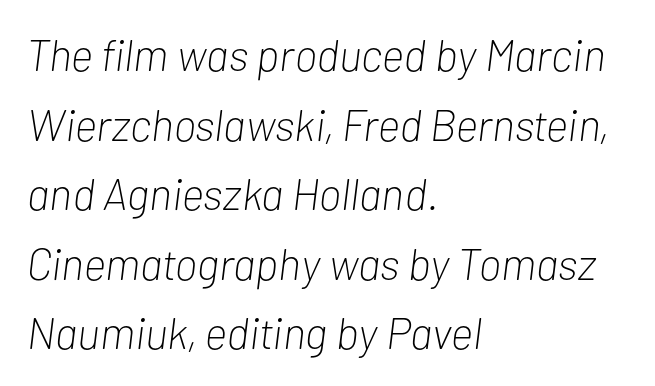
The text block is weighted toward the left margin, trailing off unevenly rightward. Each word holds together tightly as a unit, with standard inter-letter gaps. Varying glyph widths throughout — classic text-font behaviour. Counters stay open thanks to moderate or lighter strokes. In terms of posture, this sample is oblique.
